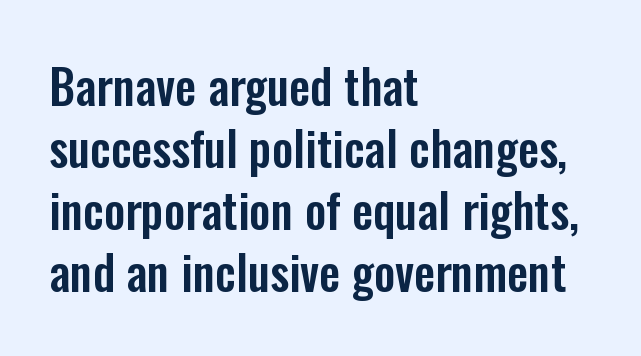
The image shows 47 px condensed sans-serif type, upright; set left-aligned, normal line spacing (1.32x), normal letter spacing, not underlined; low stroke contrast and a medium x-height.
